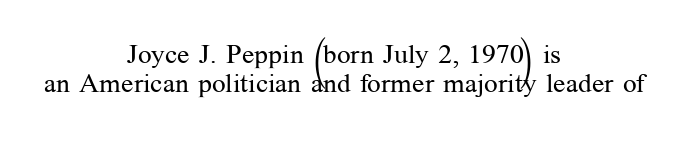
Q: Is the text bold? A: No.
Q: Is the text italic (slanted)? A: No, it is upright.
Q: Is the text underlined? A: No.
Q: How is the paragraph aligned? A: Centered.
Q: Is the spacing between letters normal or unusually wide? A: Normal.
Q: Is the spacing between lines tight, normal or loose? A: Tight.
